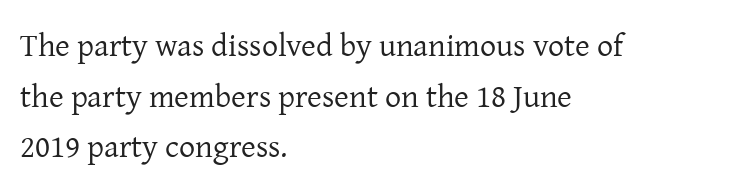
The image shows 32 px regular-weight serif type, upright; set left-aligned, normal line spacing (1.58x), normal letter spacing, not underlined; low stroke contrast and a medium x-height.
